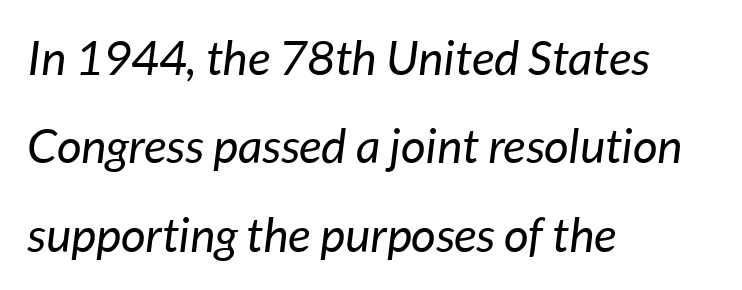
Q: Is the text bold? A: No.
Q: Is the text italic (slanted)? A: Yes, it leans right by about 7 degrees.
Q: Is the text underlined? A: No.
Q: How is the paragraph aligned? A: Left-aligned.
Q: Is the spacing between letters normal or unusually wide? A: Normal.
Q: Width (condensed, normal, or wide)? A: Normal.
Q: Stroke contrast? A: Low.
Q: x-height? A: Medium.
Q: Monospaced? A: No.
